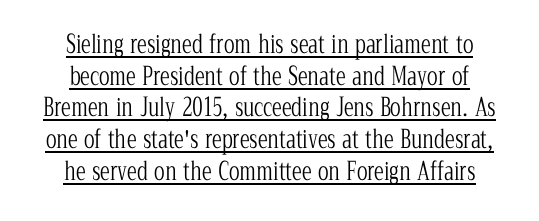
The image shows 25 px text type, upright; set normal line spacing (1.27x), normal letter spacing, underlined.
